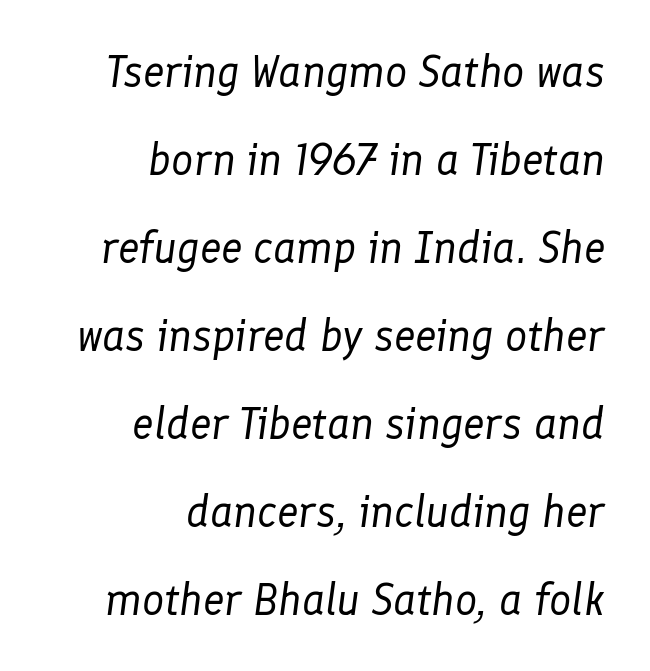
Q: Is the text bold? A: No.
Q: Is the text italic (slanted)? A: Yes, it leans right by about 8 degrees.
Q: Is the text underlined? A: No.
Q: How is the paragraph aligned? A: Right-aligned.
Q: Is the spacing between letters normal or unusually wide? A: Normal.
Q: Is the spacing between lines tight, normal or loose? A: Loose.
Q: Width (condensed, normal, or wide)? A: Normal.
Q: Stroke contrast? A: Low.
Q: x-height? A: Medium.
Q: Monospaced? A: No.
